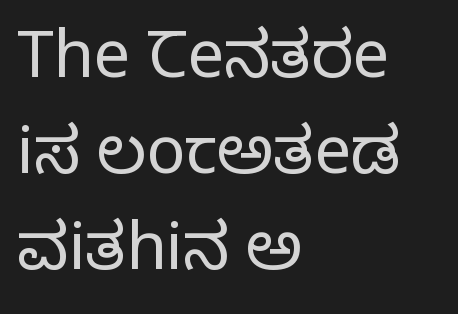
The image shows 65 px regular-weight serif type, upright; set left-aligned, normal line spacing (1.48x), normal letter spacing, not underlined; low stroke contrast and a large x-height.
